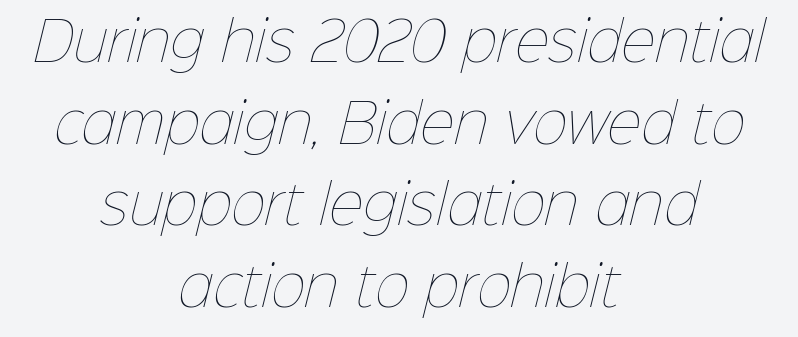
Q: Is the text bold? A: No.
Q: Is the text underlined? A: No.
Q: How is the paragraph aligned? A: Centered.
Q: Is the spacing between letters normal or unusually wide? A: Normal.
Q: Is the spacing between lines tight, normal or loose? A: Normal.
Q: Width (condensed, normal, or wide)? A: Normal.
Q: Stroke contrast? A: Low.
Q: x-height? A: Medium.
Q: Monospaced? A: No.
